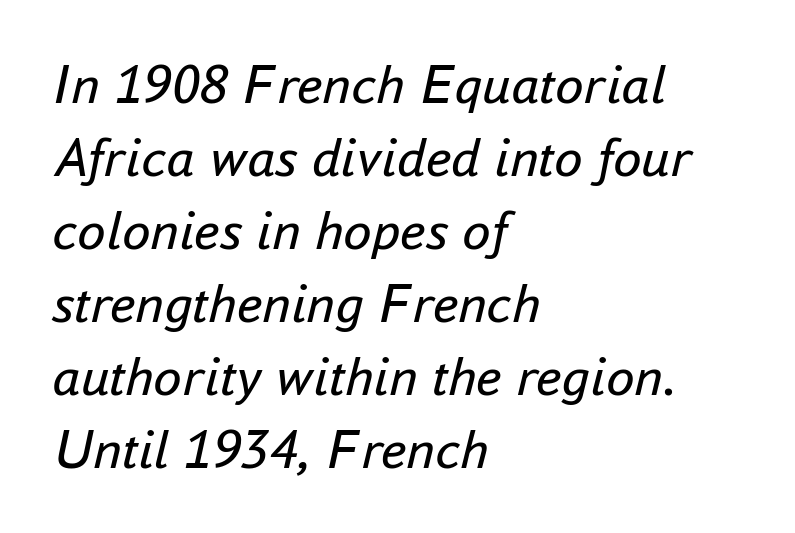
Here the designer chose a conventional face with non-uniform glyph widths. Does the copy run flush right? No — it runs flush left. Tracking here is standard; glyphs follow each other at the usual distance. Does the lettering tilt? It does — this is italic. The string is rendered with underlining switched off.
